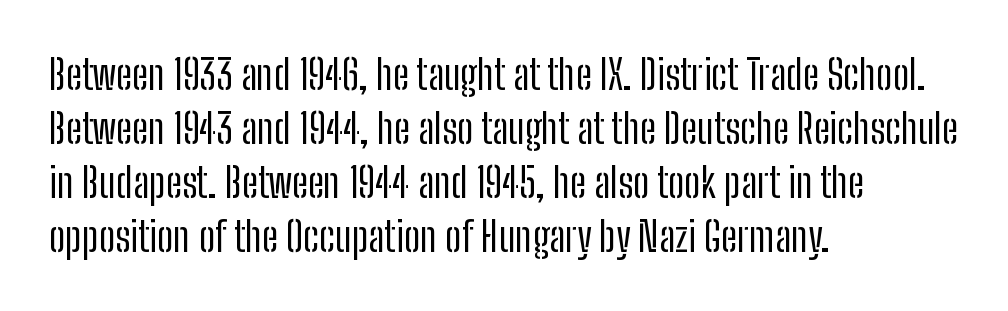
Q: Is the text bold? A: No.
Q: Is the text italic (slanted)? A: No, it is upright.
Q: Is the typeface a serif or a sans-serif typeface? A: Sans-serif.
Q: Is the text underlined? A: No.
Q: How is the paragraph aligned? A: Left-aligned.
Q: Is the spacing between letters normal or unusually wide? A: Normal.
Q: Is the spacing between lines tight, normal or loose? A: Normal.
Q: Width (condensed, normal, or wide)? A: Condensed.
Q: Stroke contrast? A: Low.
Q: x-height? A: Medium.
Q: Monospaced? A: No.
